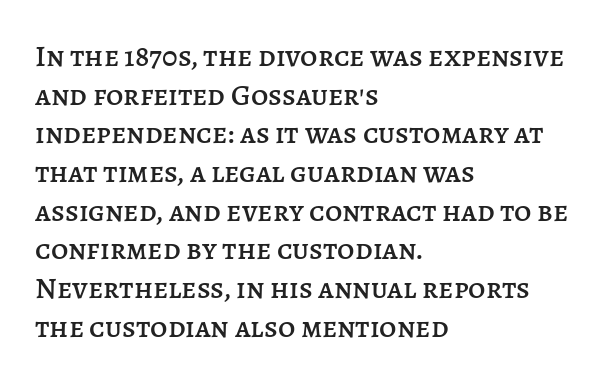
Q: Is the text italic (slanted)? A: No, it is upright.
Q: Is the text underlined? A: No.
Q: How is the paragraph aligned? A: Left-aligned.
Q: Is the spacing between letters normal or unusually wide? A: Normal.
Q: Is the spacing between lines tight, normal or loose? A: Normal.
Q: Width (condensed, normal, or wide)? A: Normal.
Q: Stroke contrast? A: Low.
Q: x-height? A: Large.
Q: Monospaced? A: No.
